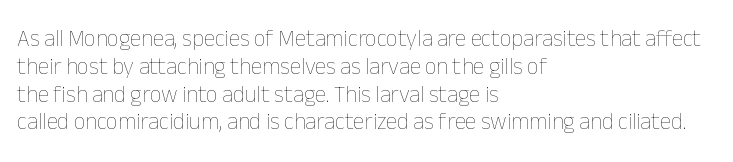
Italic: no, the glyphs are upright roman. Typeset ragged right — the left edge is the straight one. The gaps between neighbouring characters are ordinary and unremarkable. No letter is thick-stroked: the sample isn't bold. Lines of text with bare space underneath.
